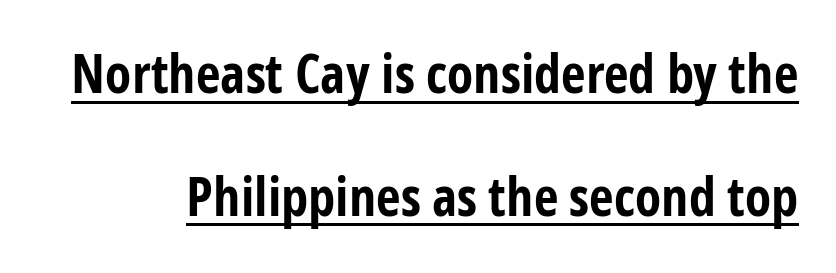
This is the regular roman posture of the typeface. Each letter's strokes conclude bluntly, with no projecting serifs. The vertical gap from one line to the next is large. Has an underline been added? It has. Weight check: bold — yes, fully.
